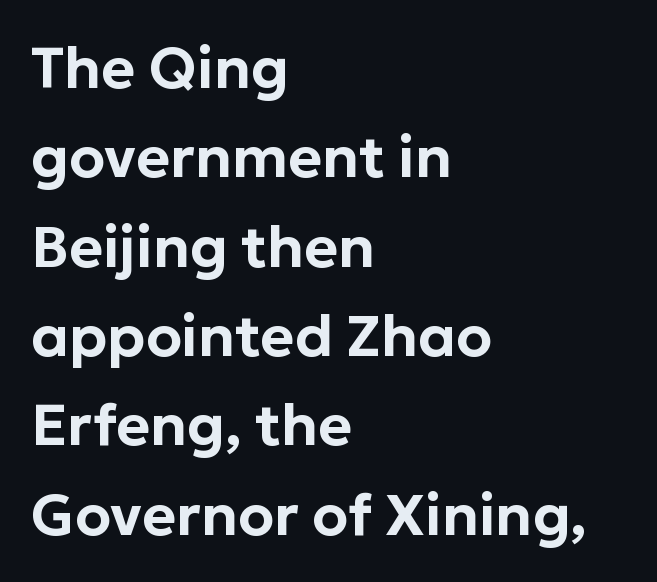
The image shows 58 px sans-serif type, upright; set left-aligned, normal line spacing (1.54x), normal letter spacing, not underlined; low stroke contrast and a medium x-height.
